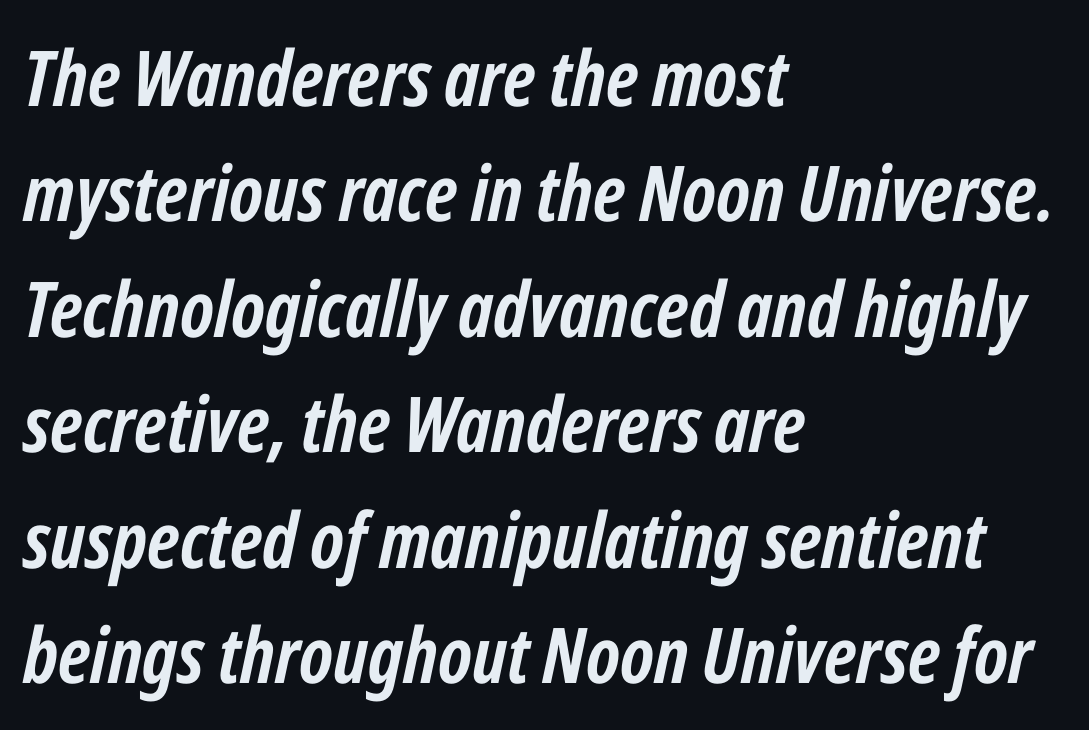
When letters slant like this, we call the style italic. Emphasis by weight is at full strength: bold. How would I describe the line gaps? Plain and ordinary. Check the space under the baseline: it is left empty. Leftover space on each line is placed entirely after the last word.
